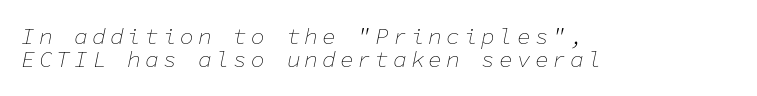
{"italic": "yes", "lean": "right", "slant_degrees": 11, "bold": "no", "underline": "no", "align": "left", "line_spacing": "tight", "line_spacing_ratio": 1.02, "glyph_px": 23}
